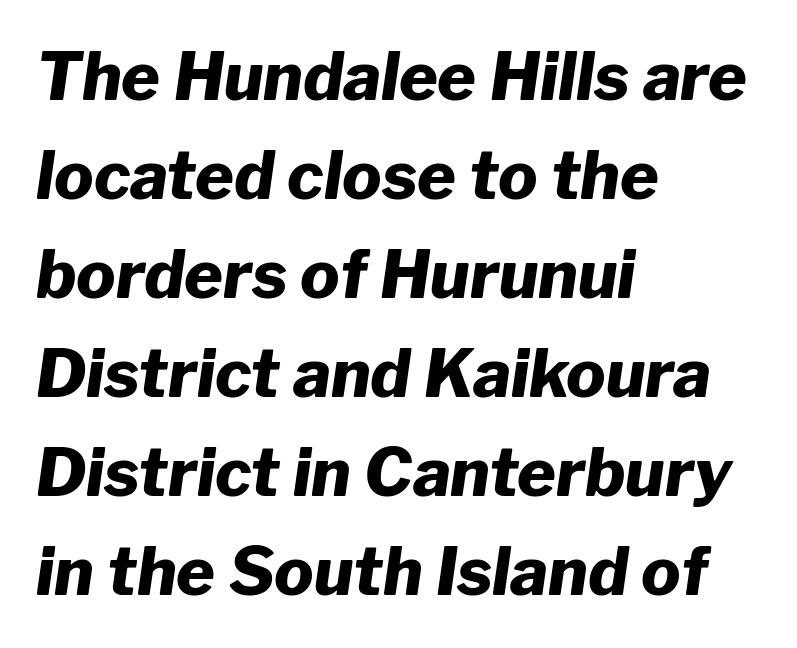
The image shows 66 px heavy type, italic (leaning right); set left-aligned, normal line spacing (1.5x), normal letter spacing, not underlined; low stroke contrast and a medium x-height.
